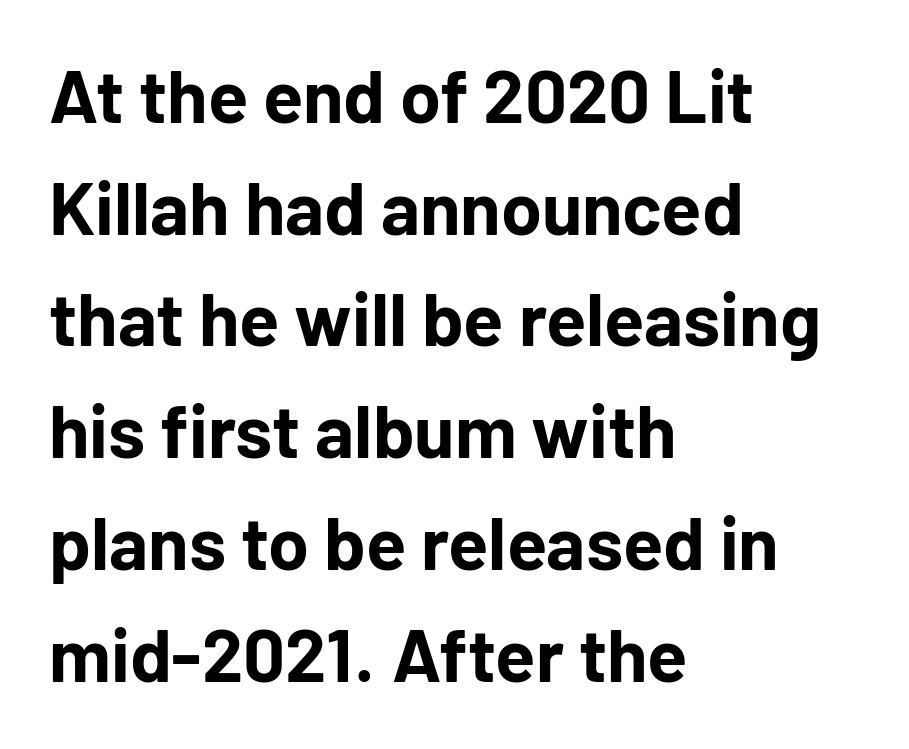
The image shows 74 px bold sans-serif type, upright; set left-aligned, normal line spacing (1.51x), normal letter spacing, not underlined; low stroke contrast and a medium x-height.
